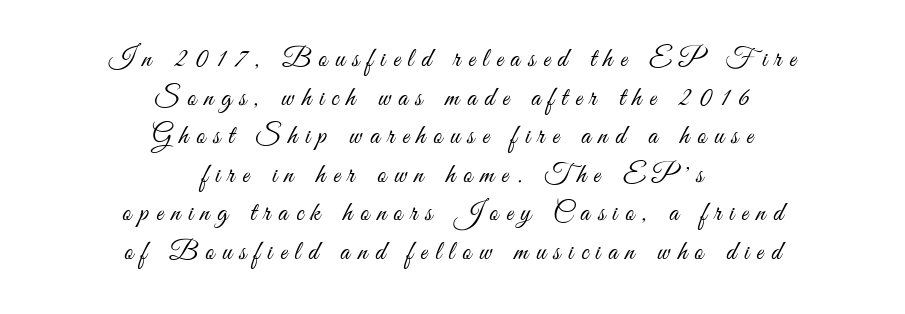
This is not heavy type; no bold has been used. This rendering widens character spacing well past its baseline value. Leftover space on each line is divided equally before and after the words.
